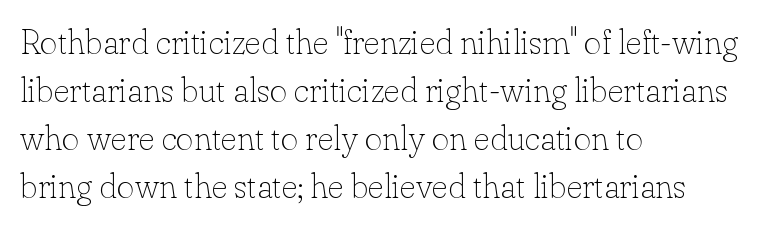
{"serif": "yes", "italic": "no", "bold": "no", "weight": "thin", "width": "normal", "stroke_contrast": "low", "x_height": "small", "monospaced": "no", "underline": "no", "align": "left", "line_spacing": "normal", "line_spacing_ratio": 1.41, "letter_spacing": "normal", "letter_spacing_em": 0.0, "glyph_px": 34}
